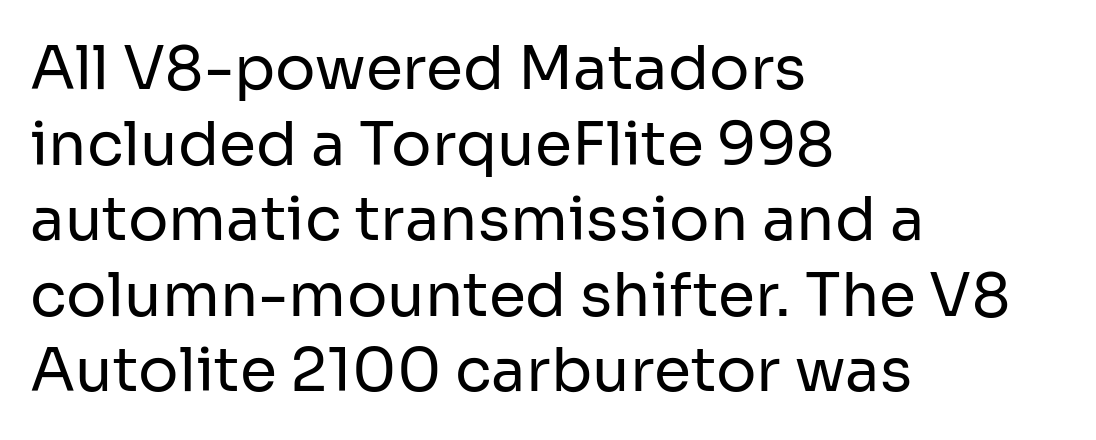
The image shows 60 px regular-weight sans-serif type, upright; set left-aligned, normal line spacing (1.26x), normal letter spacing, not underlined; low stroke contrast and a medium x-height.
